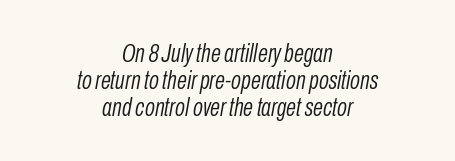
Compared with a typical body face, this is equally light or lighter still. There's an unmistakable incline to the writing here. Honestly, there is no underline to notice here at all. Typeset on center — no edge is straight.
